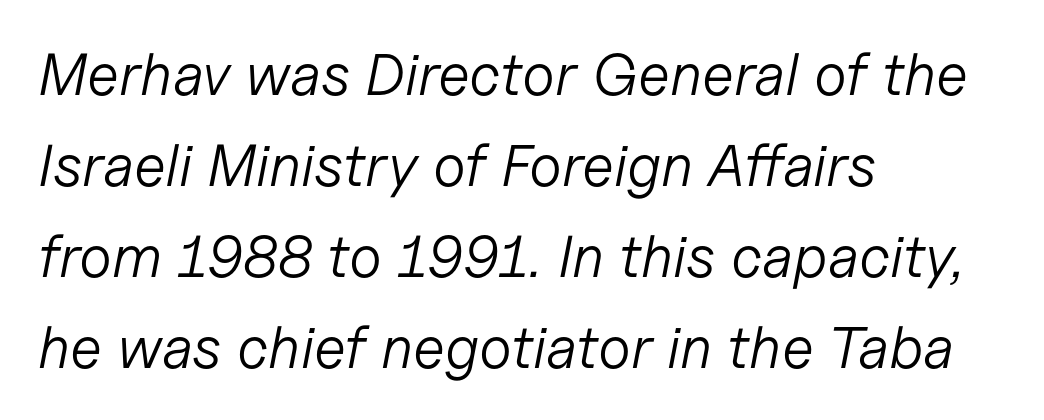
{"italic": "yes", "lean": "right", "slant_degrees": 11, "bold": "no", "weight": "light", "width": "normal", "stroke_contrast": "low", "x_height": "medium", "monospaced": "no", "underline": "no", "align": "left", "line_spacing": "normal", "line_spacing_ratio": 1.54, "letter_spacing": "normal", "letter_spacing_em": 0.0, "glyph_px": 59}
